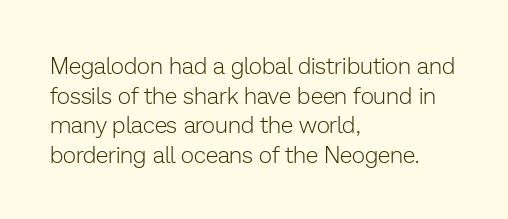
{"italic": "no", "bold": "no", "underline": "no", "align": "left", "line_spacing": "normal", "line_spacing_ratio": 1.29, "letter_spacing": "normal", "letter_spacing_em": 0.0, "glyph_px": 23}
